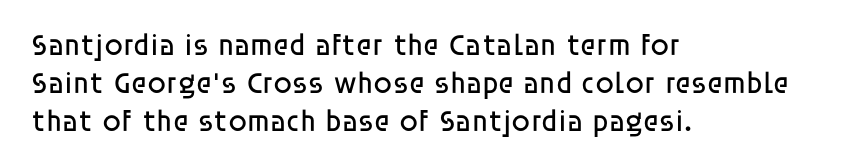
Q: Is the text bold? A: No.
Q: Is the text italic (slanted)? A: No, it is upright.
Q: Is the typeface a serif or a sans-serif typeface? A: Sans-serif.
Q: Is the text underlined? A: No.
Q: How is the paragraph aligned? A: Left-aligned.
Q: Is the spacing between letters normal or unusually wide? A: Normal.
Q: Is the spacing between lines tight, normal or loose? A: Normal.
Q: Width (condensed, normal, or wide)? A: Normal.
Q: Stroke contrast? A: Low.
Q: x-height? A: Large.
Q: Monospaced? A: No.
